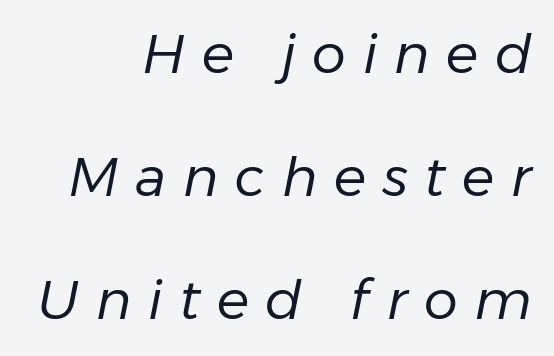
The image shows 54 px regular-weight type, italic (leaning right); set right-aligned, loose line spacing (2.28x), unusually wide letter spacing (+0.31 em), not underlined; low stroke contrast and a medium x-height.
